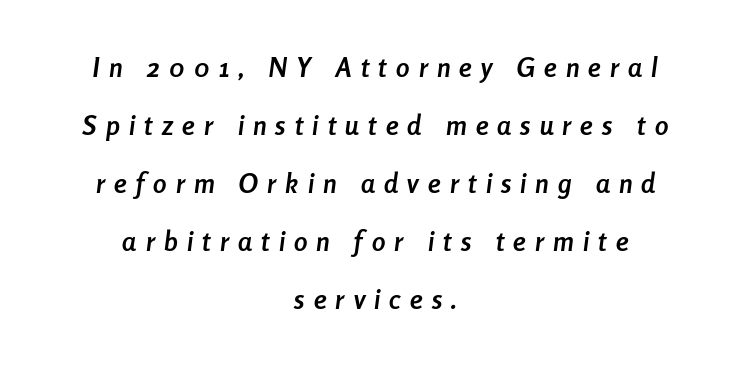
This block would shrink considerably if given ordinary leading; it's expanded now. Where is the straight margin? There isn't one; the lines are centered. The rendering inserts visible extra space after every character. Underline: absent. In terms of posture, this sample is oblique.
